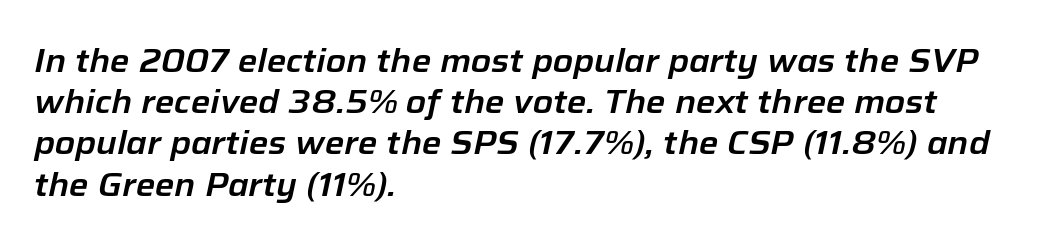
{"italic": "yes", "lean": "right", "slant_degrees": 12, "width": "normal", "stroke_contrast": "low", "x_height": "medium", "monospaced": "no", "underline": "no", "align": "left", "line_spacing": "normal", "line_spacing_ratio": 1.25, "letter_spacing": "normal", "letter_spacing_em": 0.0, "glyph_px": 33}
